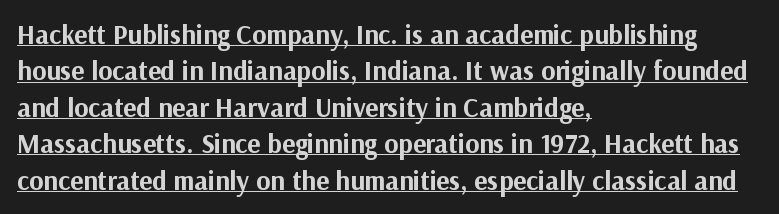
The image shows 27 px bold type, upright; set left-aligned, normal line spacing (1.35x), normal letter spacing, underlined.
